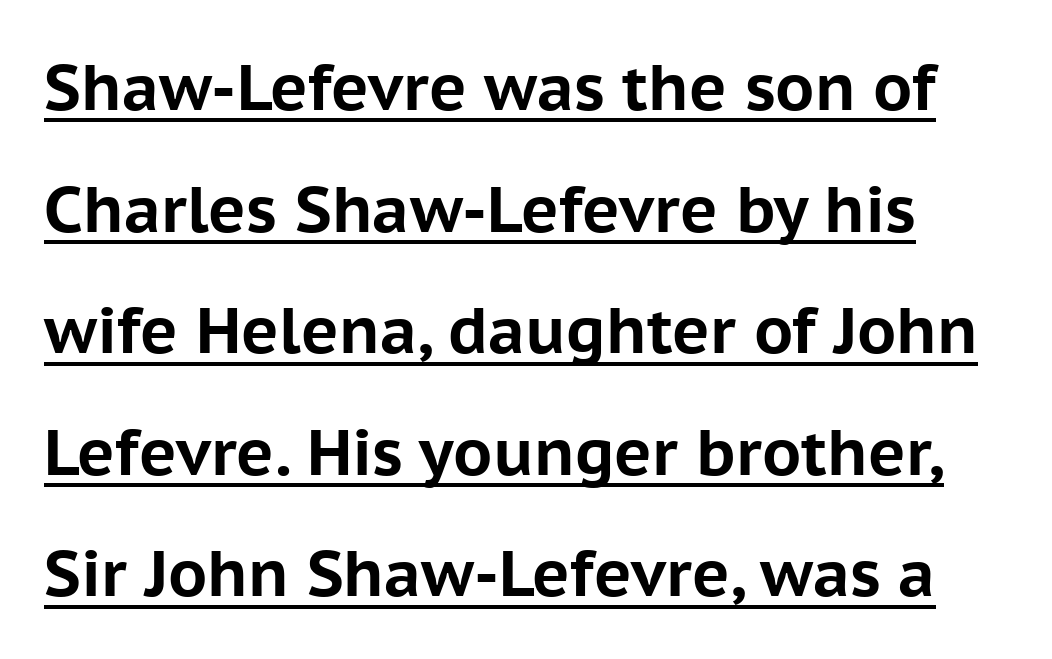
The image shows 64 px bold sans-serif type, upright; set loose line spacing (1.9x), normal letter spacing, underlined; low stroke contrast and a medium x-height.
